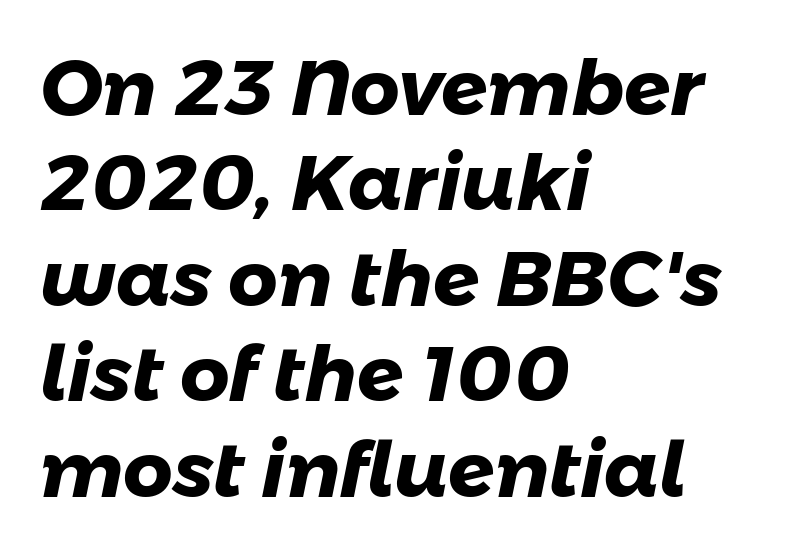
{"serif": "no", "bold": "yes", "weight": "heavy", "width": "normal", "stroke_contrast": "low", "x_height": "medium", "monospaced": "no", "underline": "no", "align": "left", "line_spacing_ratio": 1.24, "letter_spacing": "normal", "letter_spacing_em": 0.0, "glyph_px": 77}
